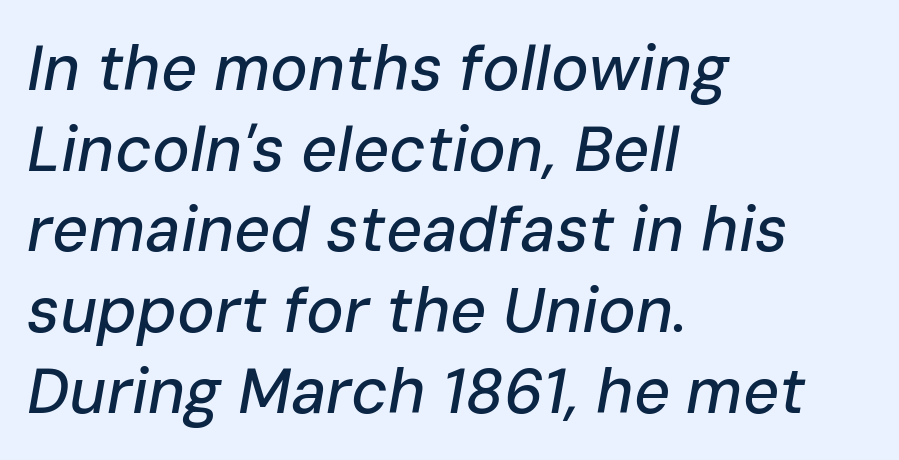
A student would call this left alignment; a typographer would say flush left, rag right. Letter spacing: default. The face used here is proportionally spaced, like ordinary book or web type. Descenders are the only things crossing below the line.
